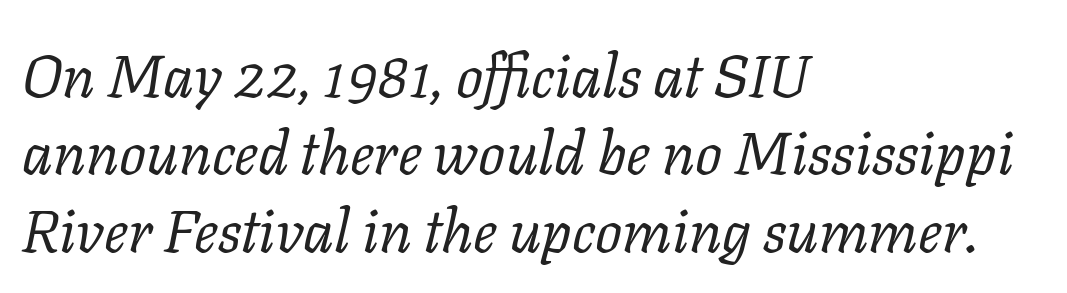
The image shows 60 px regular-weight serif type, italic (leaning right); set left-aligned, normal line spacing (1.29x), normal letter spacing, not underlined; low stroke contrast and a medium x-height.
